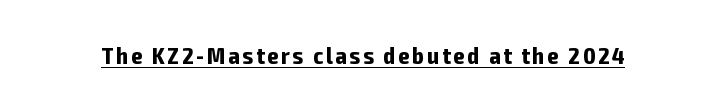
The image shows 24 px bold type, upright; set underlined.
